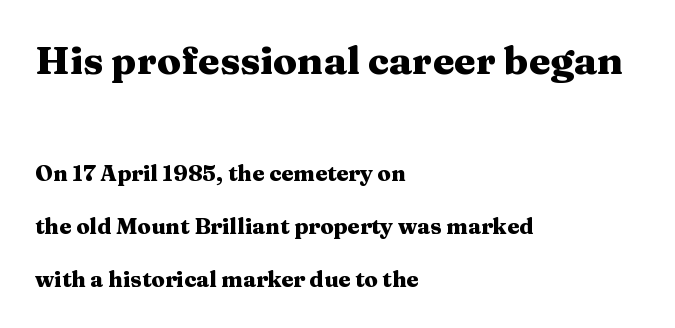
The image shows 39 px heavy, wide serif type, upright; set left-aligned, loose line spacing (2.39x), normal letter spacing, not underlined; the first (top) block is 1.77x larger; medium stroke contrast and a medium x-height.
